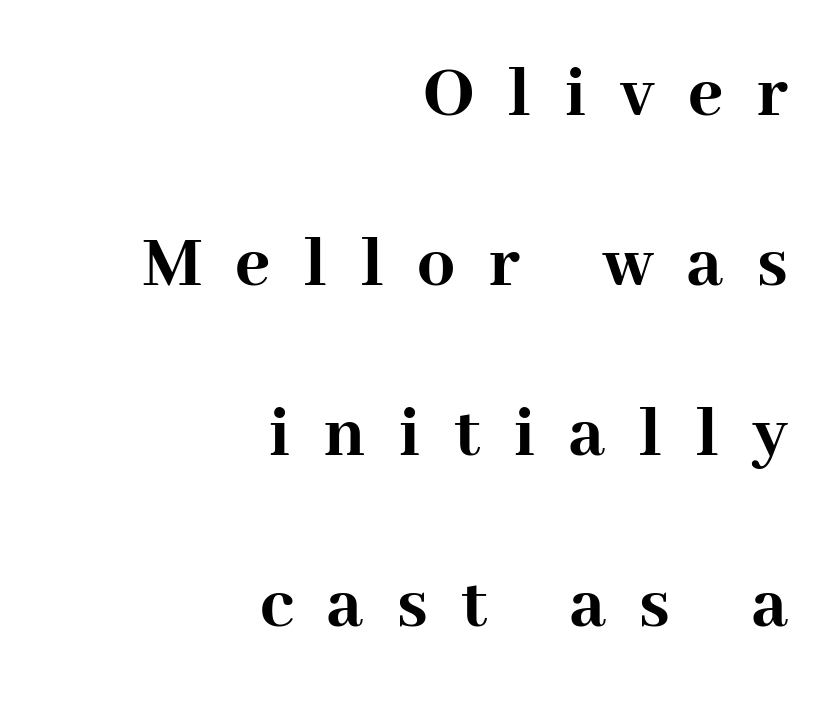
Q: Is the text bold? A: Yes.
Q: Is the text italic (slanted)? A: No, it is upright.
Q: Is the typeface a serif or a sans-serif typeface? A: Serif.
Q: Is the text underlined? A: No.
Q: How is the paragraph aligned? A: Right-aligned.
Q: Is the spacing between letters normal or unusually wide? A: Unusually wide.
Q: Is the spacing between lines tight, normal or loose? A: Loose.
Q: Width (condensed, normal, or wide)? A: Normal.
Q: Stroke contrast? A: High.
Q: x-height? A: Medium.
Q: Monospaced? A: No.
